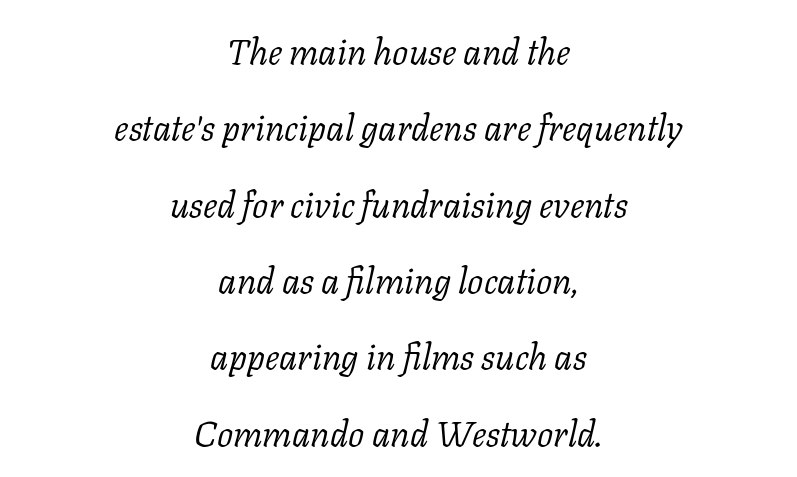
{"serif": "yes", "italic": "yes", "lean": "right", "slant_degrees": 11, "bold": "no", "weight": "light", "width": "normal", "stroke_contrast": "low", "x_height": "medium", "monospaced": "no", "underline": "no", "align": "center", "line_spacing": "loose", "line_spacing_ratio": 2.12, "letter_spacing": "normal", "letter_spacing_em": 0.0, "glyph_px": 36}
